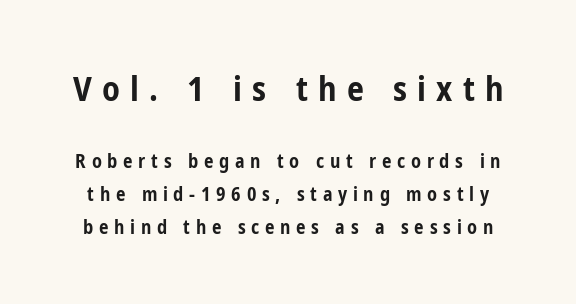
{"serif": "no", "italic": "no", "bold": "yes", "weight": "bold", "width": "condensed", "stroke_contrast": "low", "x_height": "medium", "monospaced": "no", "underline": "no", "line_spacing_ratio": 1.75, "letter_spacing": "wide", "letter_spacing_em": 0.3, "larger_block": "first", "size_ratio": 1.79, "glyph_px": 34}
